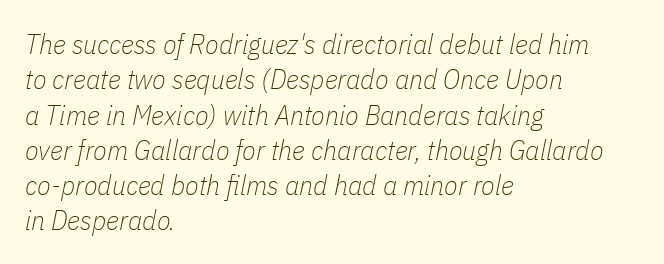
{"italic": "yes", "lean": "right", "slant_degrees": 11, "bold": "no", "weight": "thin", "width": "condensed", "stroke_contrast": "low", "x_height": "medium", "monospaced": "no", "underline": "no", "align": "left", "line_spacing": "normal", "line_spacing_ratio": 1.26, "letter_spacing": "normal", "letter_spacing_em": 0.0, "glyph_px": 28}
